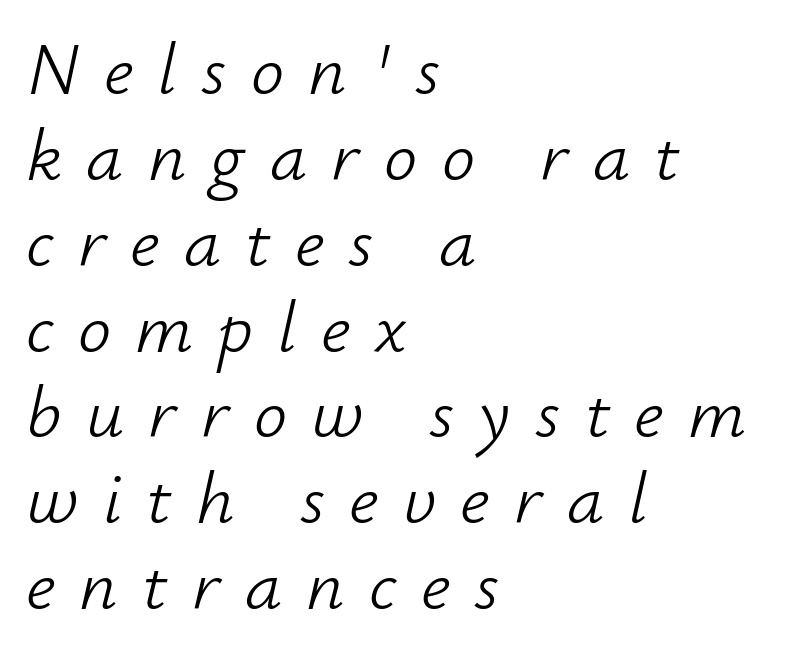
No word sits above an underline. Stems and bowls with no extra thickness — not bold. There is plenty of visible air inserted between adjacent glyphs. These lines stack with their left ends in a neat column.
